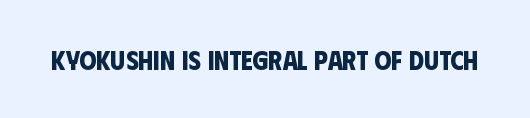
Thick stems and heavy bowls — unmistakably bold. The specimen omits any rule beneath the text block's lines. How are the letters spaced? Ordinarily, with no added tracking.
